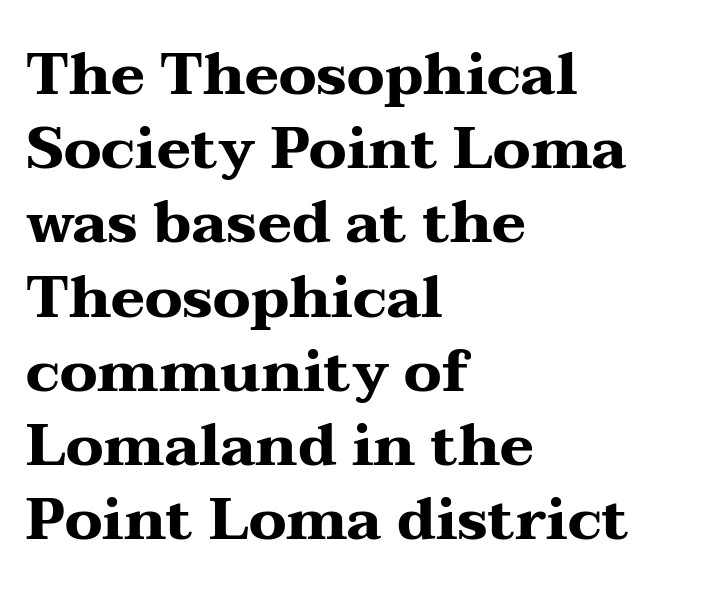
The image shows 58 px heavy, wide serif type, upright; set left-aligned, normal line spacing (1.28x), normal letter spacing, not underlined; medium stroke contrast and a medium x-height.
